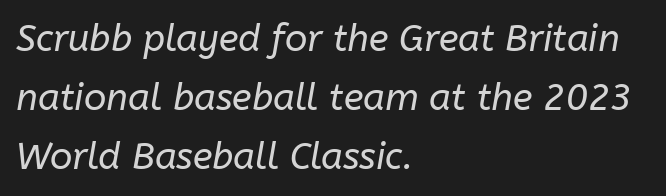
There's an unmistakable incline to the writing here. The face looks like a standard text weight, possibly lighter. Note the varied advance widths — an 'i' is clearly narrower than an 'm'. Where is the straight margin? On the left.
